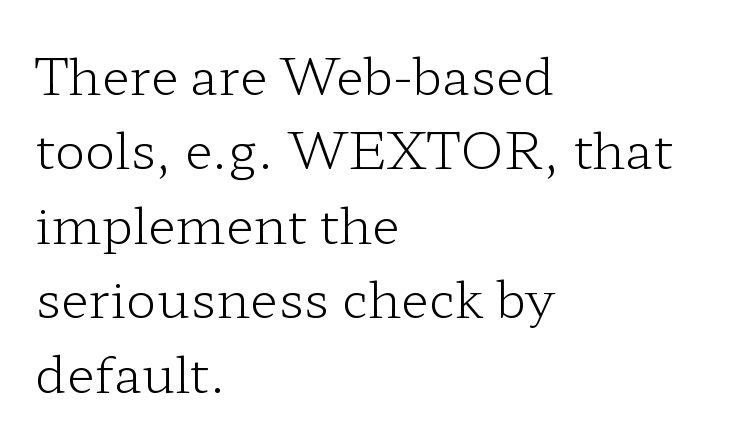
{"serif": "yes", "italic": "no", "bold": "no", "weight": "light", "width": "wide", "stroke_contrast": "low", "x_height": "medium", "monospaced": "no", "underline": "no", "align": "left", "line_spacing": "normal", "line_spacing_ratio": 1.46, "letter_spacing": "normal", "letter_spacing_em": 0.0, "glyph_px": 51}
